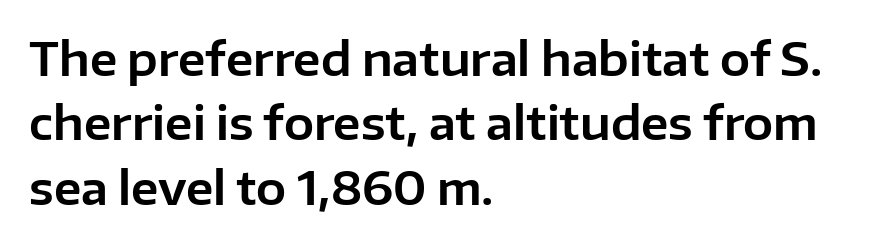
Here the designer chose a conventional face with non-uniform glyph widths. Line spacing here is normal. Check where the strokes stop: nothing finishes them off — pure sans. The tracking reads as untouched default to a designer's eye. This is the regular roman posture of the typeface.
